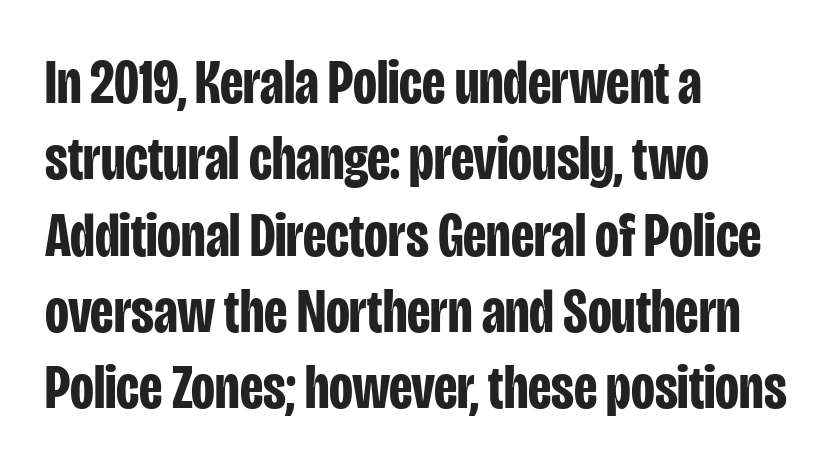
{"serif": "no", "italic": "no", "bold": "yes", "weight": "bold", "width": "condensed", "stroke_contrast": "low", "x_height": "large", "monospaced": "no", "underline": "no", "align": "left", "line_spacing_ratio": 1.23, "letter_spacing": "normal", "letter_spacing_em": 0.0, "glyph_px": 62}
